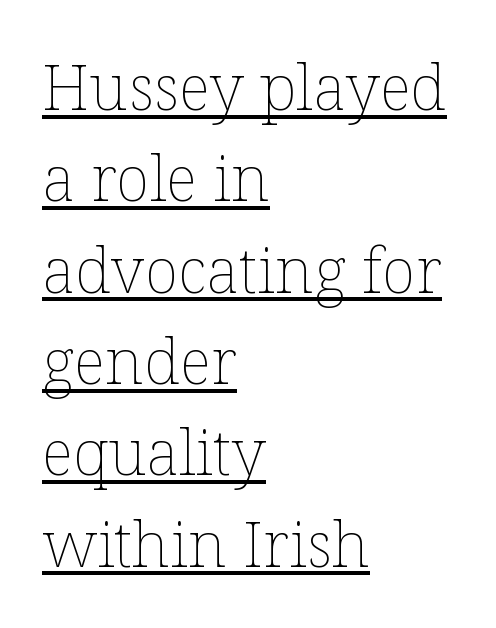
The image shows 63 px thin type, upright; set left-aligned, normal line spacing (1.45x), normal letter spacing, underlined; low stroke contrast and a medium x-height.
